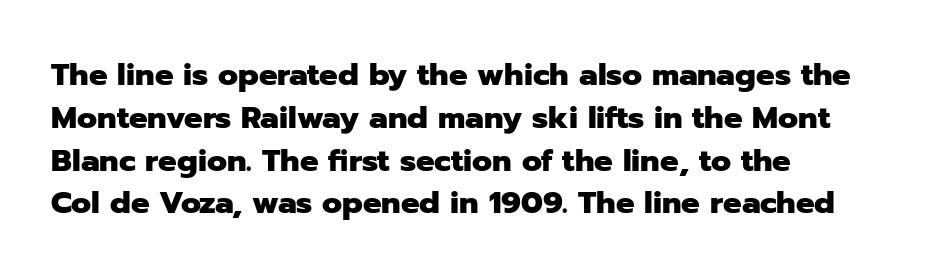
The image shows 31 px heavy sans-serif type, upright; set left-aligned, normal line spacing (1.38x), normal letter spacing, not underlined; low stroke contrast and a medium x-height.
